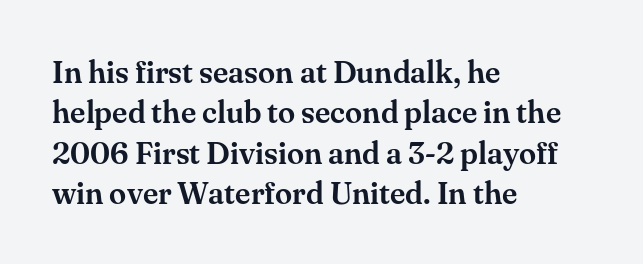
The image shows 31 px serif type, upright; set left-aligned, normal line spacing (1.3x), normal letter spacing, not underlined; medium stroke contrast and a small x-height.
